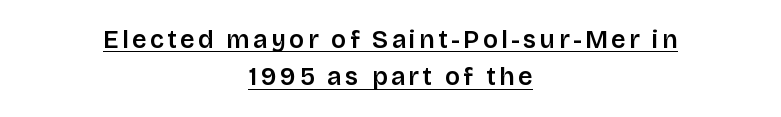
Q: Is the text italic (slanted)? A: No, it is upright.
Q: Is the text underlined? A: Yes.
Q: How is the paragraph aligned? A: Centered.
Q: Is the spacing between lines tight, normal or loose? A: Normal.
